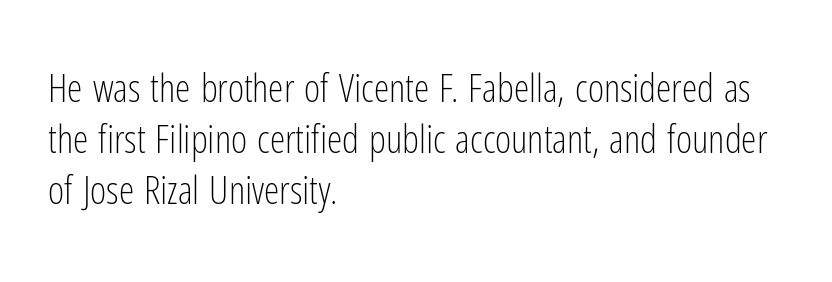
Q: Is the text bold? A: No.
Q: Is the text italic (slanted)? A: No, it is upright.
Q: Is the typeface a serif or a sans-serif typeface? A: Sans-serif.
Q: Is the text underlined? A: No.
Q: How is the paragraph aligned? A: Left-aligned.
Q: Is the spacing between letters normal or unusually wide? A: Normal.
Q: Is the spacing between lines tight, normal or loose? A: Normal.
Q: Width (condensed, normal, or wide)? A: Condensed.
Q: Stroke contrast? A: Low.
Q: x-height? A: Medium.
Q: Monospaced? A: No.
